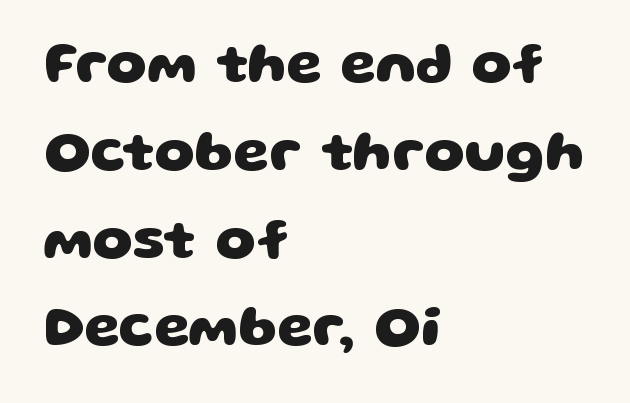
{"serif": "no", "bold": "yes", "weight": "heavy", "width": "wide", "stroke_contrast": "low", "x_height": "large", "monospaced": "no", "underline": "no", "align": "left", "line_spacing": "normal", "line_spacing_ratio": 1.54, "letter_spacing": "normal", "letter_spacing_em": 0.0, "glyph_px": 57}
